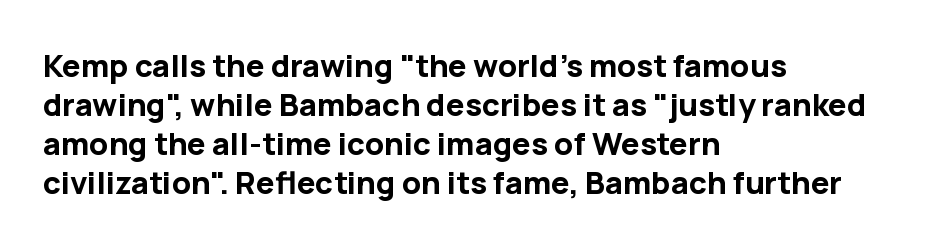
Q: Is the text bold? A: Yes.
Q: Is the text italic (slanted)? A: No, it is upright.
Q: Is the typeface a serif or a sans-serif typeface? A: Sans-serif.
Q: Is the text underlined? A: No.
Q: How is the paragraph aligned? A: Left-aligned.
Q: Is the spacing between letters normal or unusually wide? A: Normal.
Q: Is the spacing between lines tight, normal or loose? A: Normal.
Q: Width (condensed, normal, or wide)? A: Normal.
Q: Stroke contrast? A: Low.
Q: x-height? A: Medium.
Q: Monospaced? A: No.
